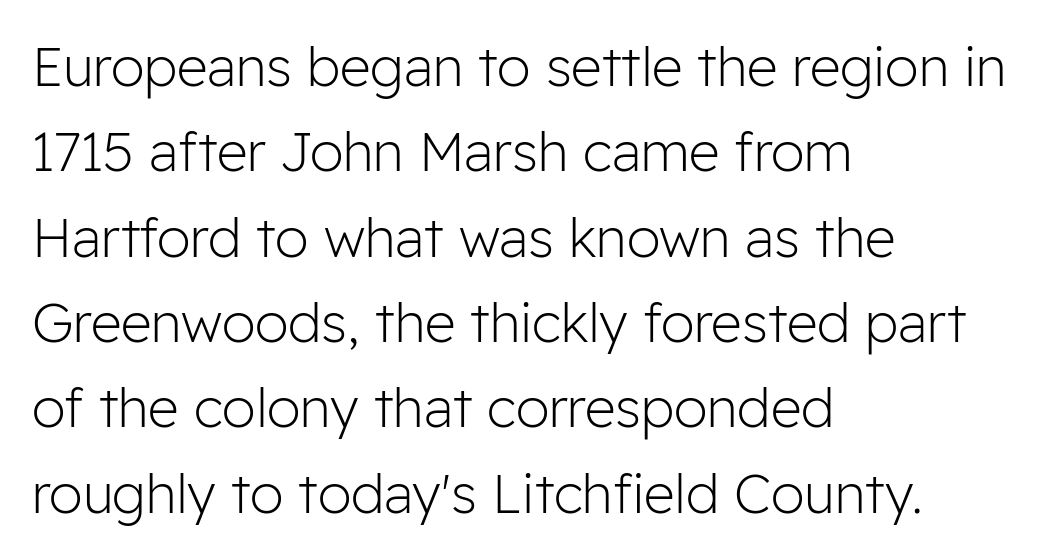
{"serif": "no", "italic": "no", "bold": "no", "weight": "light", "width": "normal", "stroke_contrast": "low", "x_height": "medium", "monospaced": "no", "underline": "no", "align": "left", "line_spacing": "normal", "line_spacing_ratio": 1.58, "letter_spacing": "normal", "letter_spacing_em": 0.0, "glyph_px": 54}
